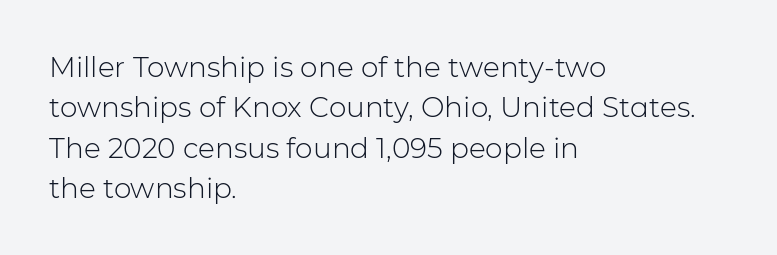
The image shows 28 px light sans-serif type, upright; set left-aligned, normal line spacing (1.44x), normal letter spacing, not underlined; low stroke contrast and a medium x-height.
